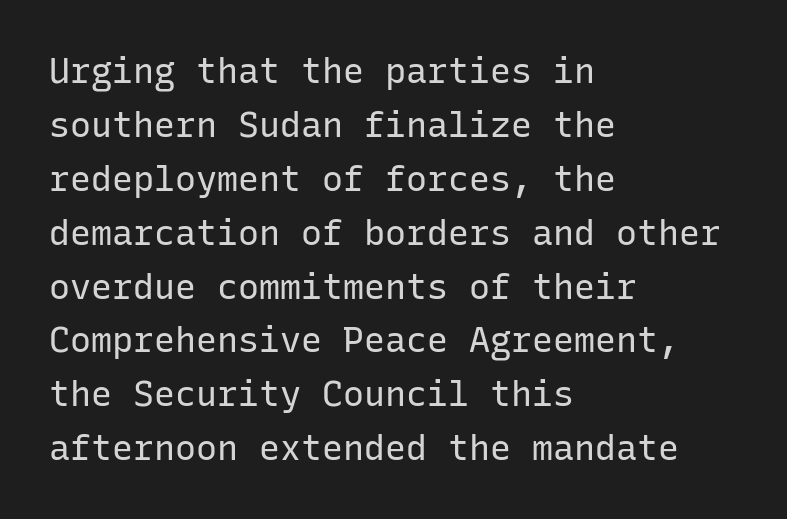
This block has exactly the height ordinary leading produces. This is sans-serif lettering, the kind often seen on screens and signage. The letters stand upright; this is a roman face. The zone under the glyphs is completely vacant. Each letter, wide or thin by design, is forced into the same width here. Short note: letters normally spaced.
